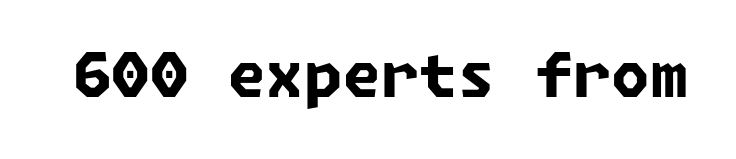
Q: Is the text bold? A: Yes.
Q: Is the typeface a serif or a sans-serif typeface? A: Sans-serif.
Q: Is the text underlined? A: No.
Q: Is the spacing between letters normal or unusually wide? A: Normal.
Q: Width (condensed, normal, or wide)? A: Normal.
Q: Stroke contrast? A: Low.
Q: x-height? A: Medium.
